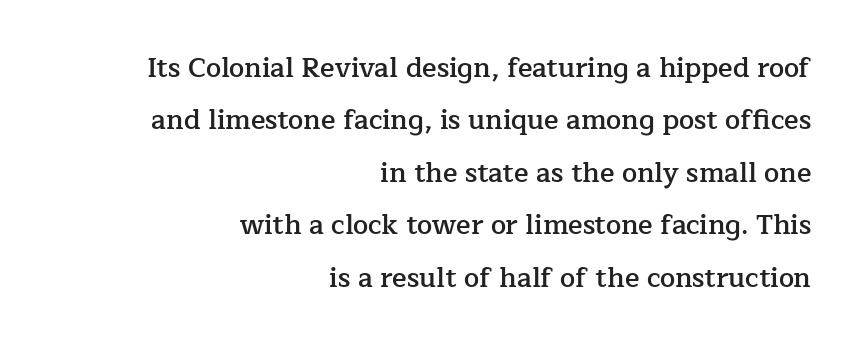
{"italic": "no", "bold": "semi", "underline": "no", "align": "right", "line_spacing": "loose", "line_spacing_ratio": 1.94, "letter_spacing": "normal", "letter_spacing_em": 0.0, "glyph_px": 27}
